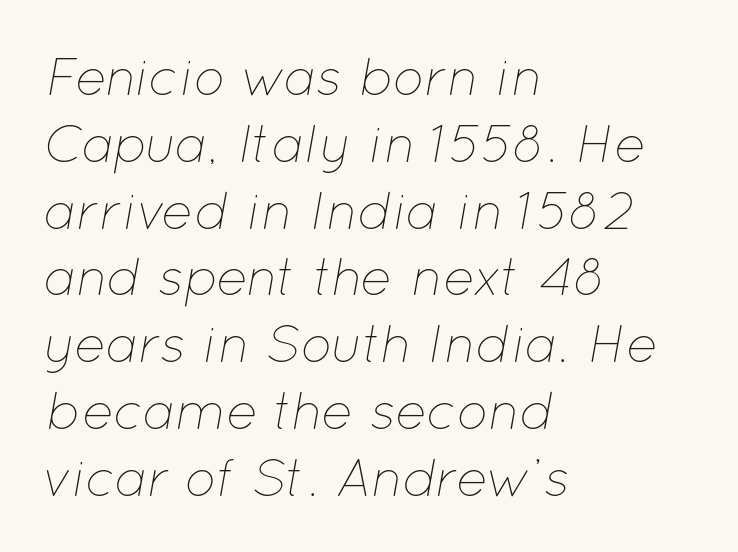
{"italic": "yes", "lean": "right", "slant_degrees": 12, "bold": "no", "weight": "thin", "width": "normal", "stroke_contrast": "low", "x_height": "medium", "monospaced": "no", "underline": "no", "align": "left", "line_spacing": "normal", "line_spacing_ratio": 1.26, "letter_spacing": "normal", "letter_spacing_em": 0.0, "glyph_px": 53}
